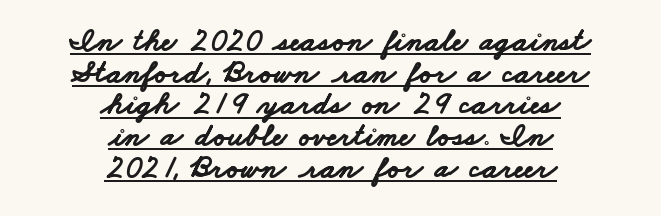
The image shows 32 px bold, wide sans-serif type; set centered, tight line spacing (0.99x), normal letter spacing, underlined; low stroke contrast and a small x-height.
